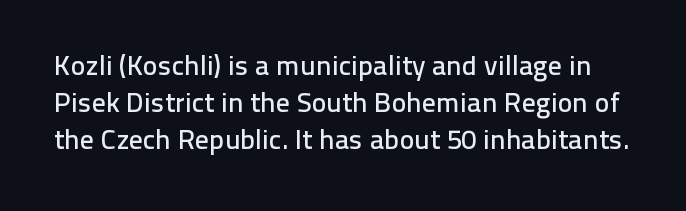
{"serif": "no", "italic": "no", "width": "normal", "stroke_contrast": "low", "x_height": "medium", "monospaced": "no", "underline": "no", "line_spacing": "normal", "line_spacing_ratio": 1.33, "letter_spacing": "normal", "letter_spacing_em": 0.0, "glyph_px": 28}
